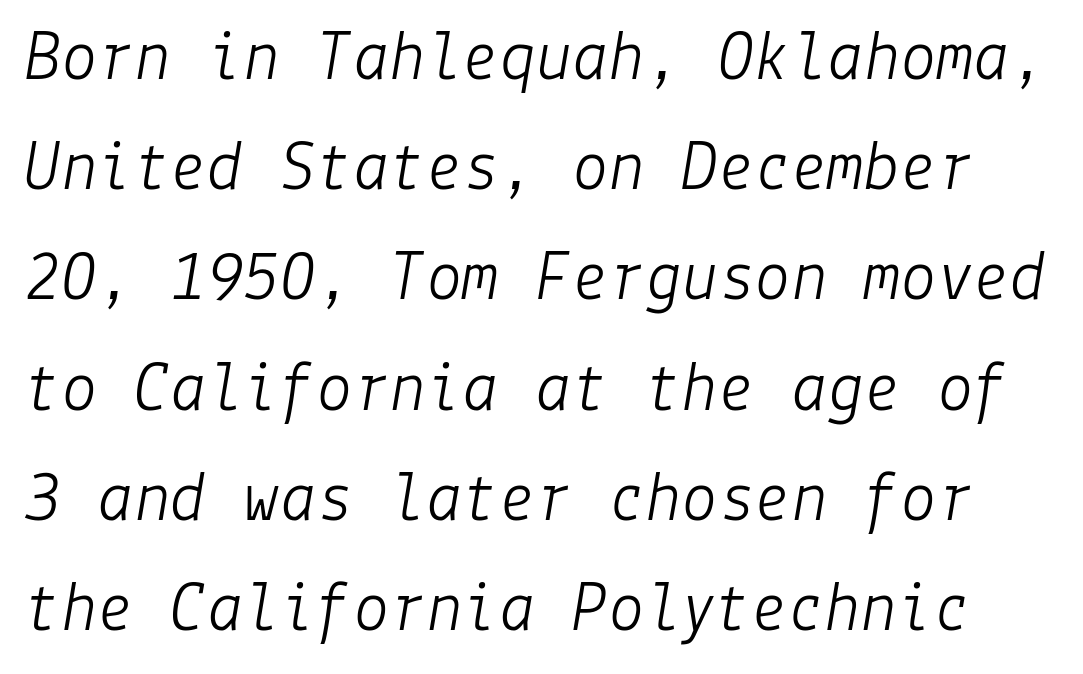
The image shows 73 px light type, italic (leaning right); set normal line spacing (1.51x), normal letter spacing, not underlined; low stroke contrast and a medium x-height.
